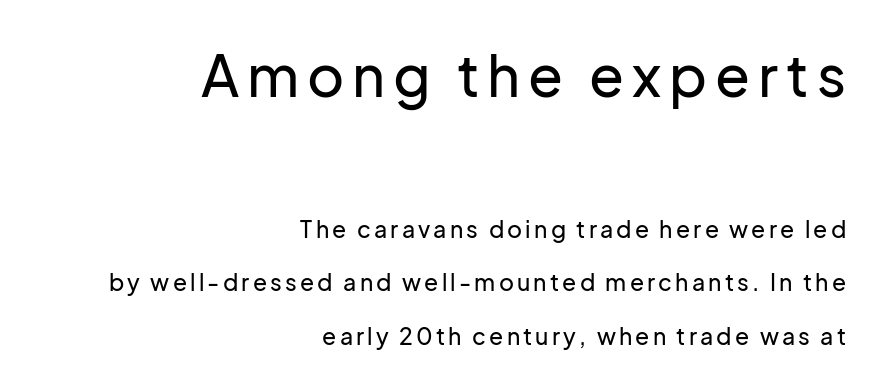
A clean baseline with only descenders dipping below it. This layout puts the oversized block above and the modest block below. Serif or sans? Sans — the stroke terminals are bare. These lines are rendered in a variable-pitch font. Horizontal bands of white between lines are thick stripes.
